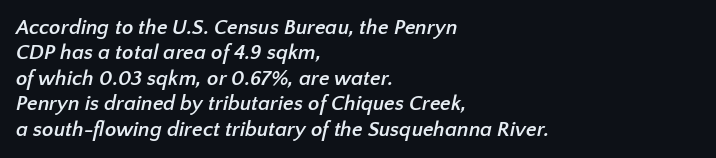
One-word summary of the alignment: left. A clean baseline with only descenders dipping below it. No extra tracking has been applied to these lines. Set as a true bold cut, around the 700 mark.
